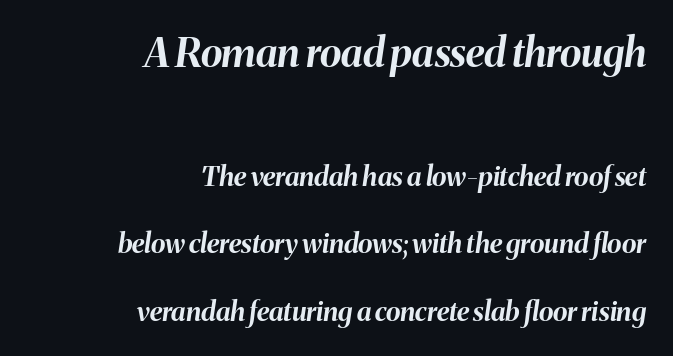
The image shows 40 px bold type, italic (leaning right); set right-aligned, loose line spacing (2.5x), normal letter spacing, not underlined; the first (top) block is 1.48x larger; medium stroke contrast and a medium x-height.
